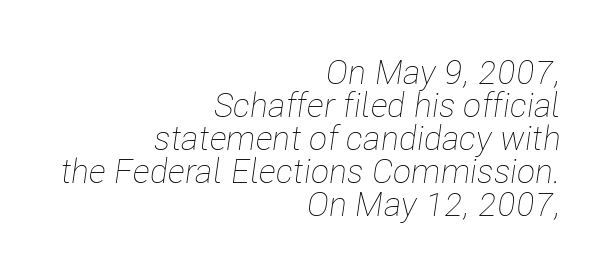
Underlining? Definitely not there. A student would call this right alignment; a typographer would say flush right, rag left. In terms of leading, this rendering errs on the cramped side. The tracking reads as untouched default to a designer's eye. These lines were composed using italics.
